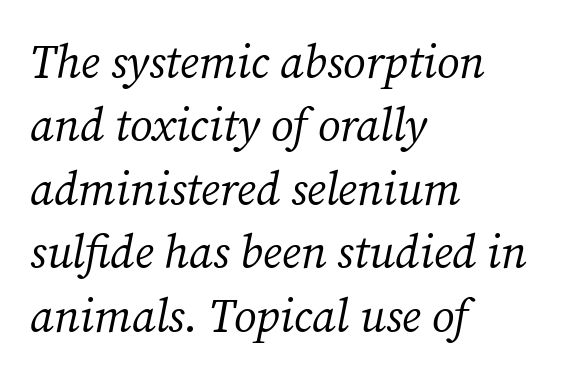
Q: Is the text bold? A: No.
Q: Is the text italic (slanted)? A: Yes, it leans right by about 12 degrees.
Q: Is the typeface a serif or a sans-serif typeface? A: Serif.
Q: Is the text underlined? A: No.
Q: How is the paragraph aligned? A: Left-aligned.
Q: Is the spacing between letters normal or unusually wide? A: Normal.
Q: Is the spacing between lines tight, normal or loose? A: Normal.
Q: Width (condensed, normal, or wide)? A: Normal.
Q: Stroke contrast? A: Medium.
Q: x-height? A: Medium.
Q: Monospaced? A: No.
